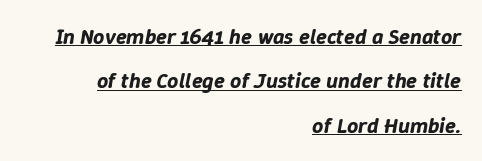
The image shows 22 px text type, italic (leaning right); set right-aligned, loose line spacing (2.02x), normal letter spacing, underlined.
